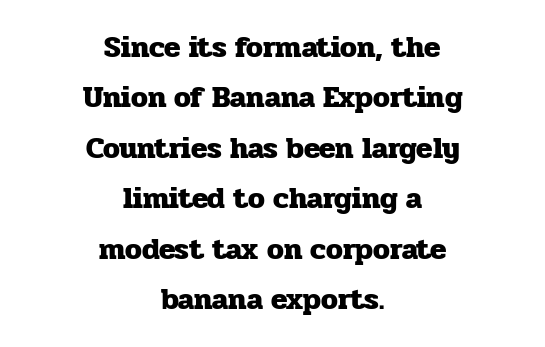
{"serif": "yes", "italic": "no", "bold": "yes", "weight": "heavy", "width": "normal", "stroke_contrast": "low", "x_height": "medium", "monospaced": "no", "underline": "no", "align": "center", "line_spacing": "normal", "line_spacing_ratio": 1.68, "letter_spacing": "normal", "letter_spacing_em": 0.0, "glyph_px": 30}
